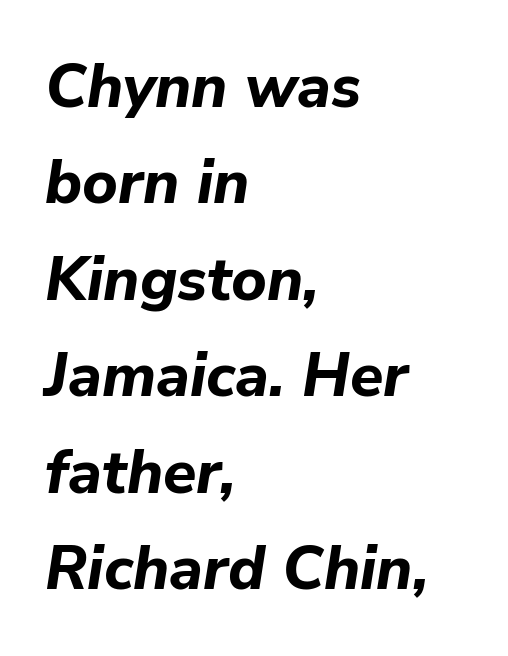
Q: Is the text bold? A: Yes.
Q: Is the text italic (slanted)? A: Yes, it leans right by about 9 degrees.
Q: Is the text underlined? A: No.
Q: How is the paragraph aligned? A: Left-aligned.
Q: Is the spacing between letters normal or unusually wide? A: Normal.
Q: Is the spacing between lines tight, normal or loose? A: Normal.
Q: Width (condensed, normal, or wide)? A: Normal.
Q: Stroke contrast? A: Low.
Q: x-height? A: Medium.
Q: Monospaced? A: No.
